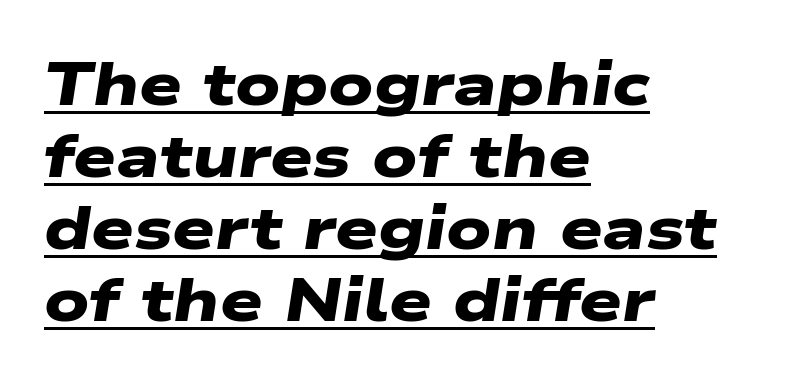
Q: Is the text bold? A: Yes.
Q: Is the typeface a serif or a sans-serif typeface? A: Sans-serif.
Q: Is the text underlined? A: Yes.
Q: How is the paragraph aligned? A: Left-aligned.
Q: Is the spacing between letters normal or unusually wide? A: Normal.
Q: Width (condensed, normal, or wide)? A: Wide.
Q: Stroke contrast? A: Low.
Q: x-height? A: Medium.
Q: Monospaced? A: No.
